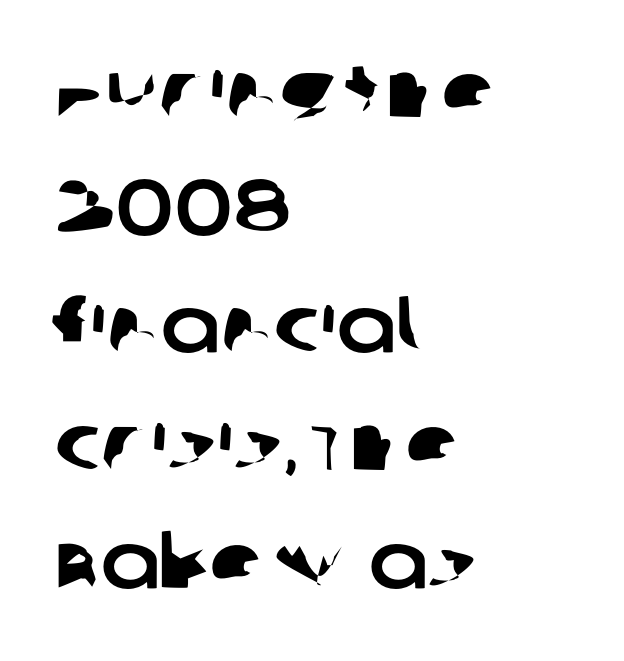
This sample has the flowing, uneven cadence of proportional lettering. Check under the words: just untouched page. Line spacing here is normal. Words appear dense and cohesive because spacing is normal. A classic flush-left, rag-right setting is used for this passage.
